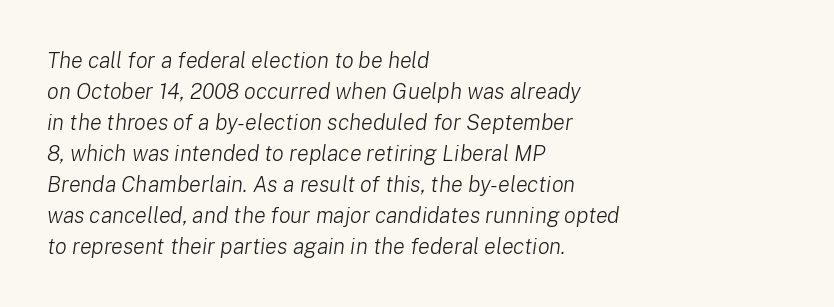
{"italic": "yes", "lean": "right", "slant_degrees": 8, "bold": "no", "underline": "no", "align": "left", "line_spacing": "normal", "line_spacing_ratio": 1.41, "letter_spacing": "normal", "letter_spacing_em": 0.0, "glyph_px": 22}
